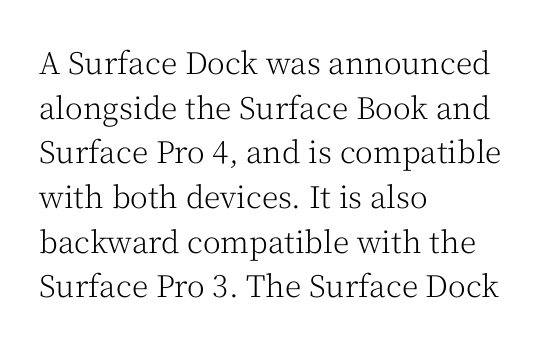
Q: Is the text bold? A: No.
Q: Is the text italic (slanted)? A: No, it is upright.
Q: Is the typeface a serif or a sans-serif typeface? A: Serif.
Q: Is the text underlined? A: No.
Q: How is the paragraph aligned? A: Left-aligned.
Q: Is the spacing between letters normal or unusually wide? A: Normal.
Q: Is the spacing between lines tight, normal or loose? A: Normal.
Q: Width (condensed, normal, or wide)? A: Normal.
Q: Stroke contrast? A: Medium.
Q: x-height? A: Medium.
Q: Monospaced? A: No.
